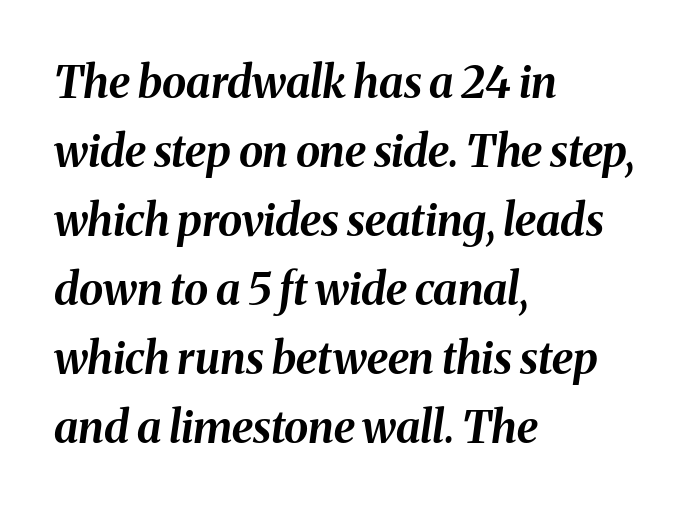
Q: Is the text bold? A: Yes.
Q: Is the text italic (slanted)? A: Yes, it leans right by about 8 degrees.
Q: Is the text underlined? A: No.
Q: How is the paragraph aligned? A: Left-aligned.
Q: Is the spacing between letters normal or unusually wide? A: Normal.
Q: Is the spacing between lines tight, normal or loose? A: Normal.
Q: Width (condensed, normal, or wide)? A: Normal.
Q: Stroke contrast? A: Medium.
Q: x-height? A: Medium.
Q: Monospaced? A: No.
